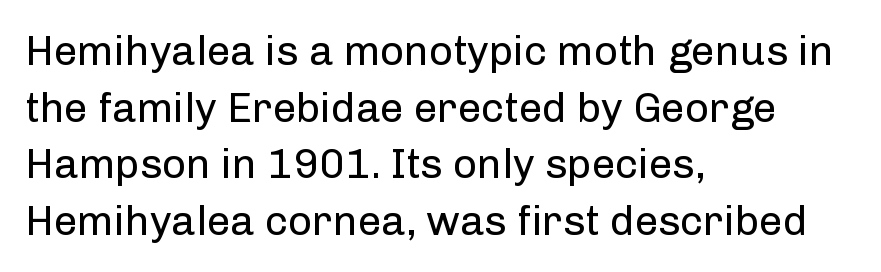
The image shows 42 px regular-weight sans-serif type, upright; set left-aligned, normal line spacing (1.35x), normal letter spacing, not underlined; low stroke contrast and a medium x-height.
